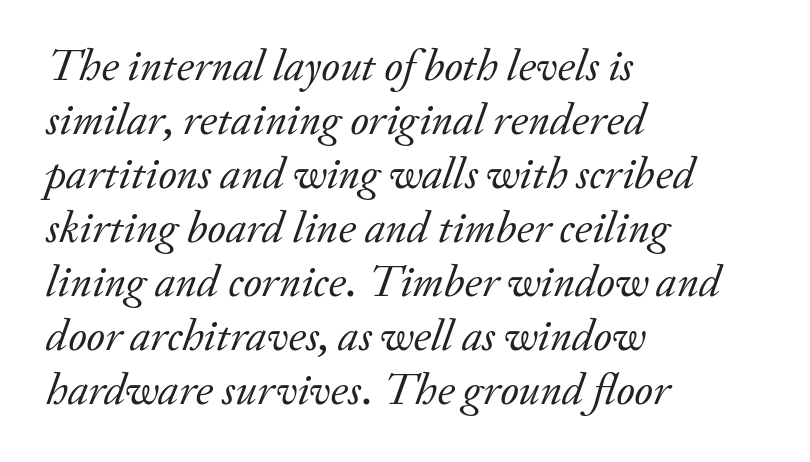
Q: Is the text bold? A: No.
Q: Is the text italic (slanted)? A: Yes, it leans right by about 20 degrees.
Q: Is the typeface a serif or a sans-serif typeface? A: Serif.
Q: Is the text underlined? A: No.
Q: How is the paragraph aligned? A: Left-aligned.
Q: Is the spacing between letters normal or unusually wide? A: Normal.
Q: Width (condensed, normal, or wide)? A: Normal.
Q: Stroke contrast? A: Low.
Q: x-height? A: Small.
Q: Monospaced? A: No.
